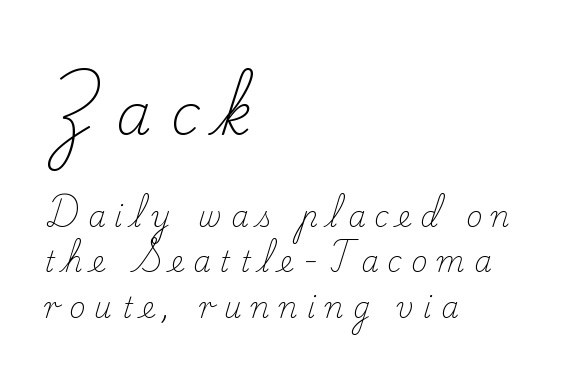
Nothing heavy about these letters — not bold at all. Tracking value appears strongly positive — letters spread wide. Descenders hang freely into open space. The initial chunk of copy outweighs the following chunk in type size. Do the characters align in a grid? No, the font is proportional.
